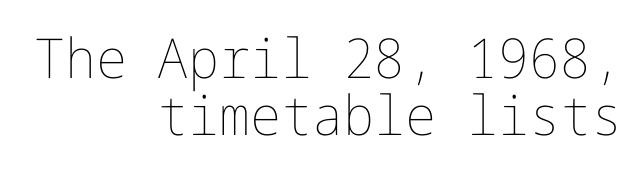
The image shows 55 px thin type, upright; set right-aligned, tight line spacing (1.04x), normal letter spacing, not underlined; low stroke contrast and a medium x-height.
